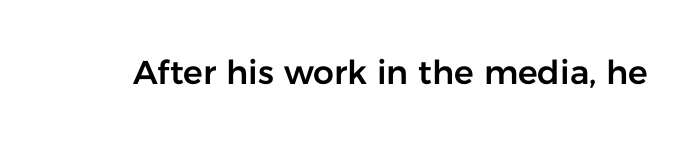
The image shows 33 px sans-serif type, upright; set normal letter spacing, not underlined; low stroke contrast and a medium x-height.
